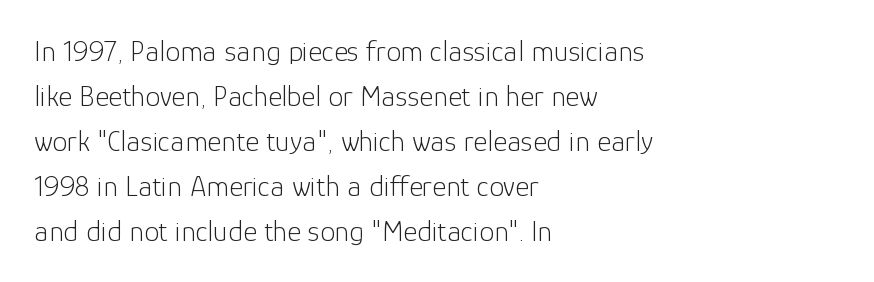
The image shows 30 px light sans-serif type, upright; set left-aligned, normal line spacing (1.5x), normal letter spacing, not underlined; low stroke contrast and a medium x-height.
